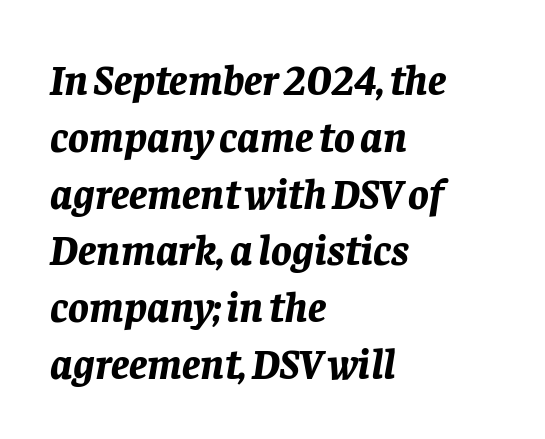
{"italic": "yes", "lean": "right", "slant_degrees": 8, "bold": "yes", "weight": "bold", "width": "normal", "stroke_contrast": "low", "x_height": "large", "monospaced": "no", "underline": "no", "align": "left", "line_spacing": "normal", "line_spacing_ratio": 1.32, "letter_spacing": "normal", "letter_spacing_em": 0.0, "glyph_px": 43}
